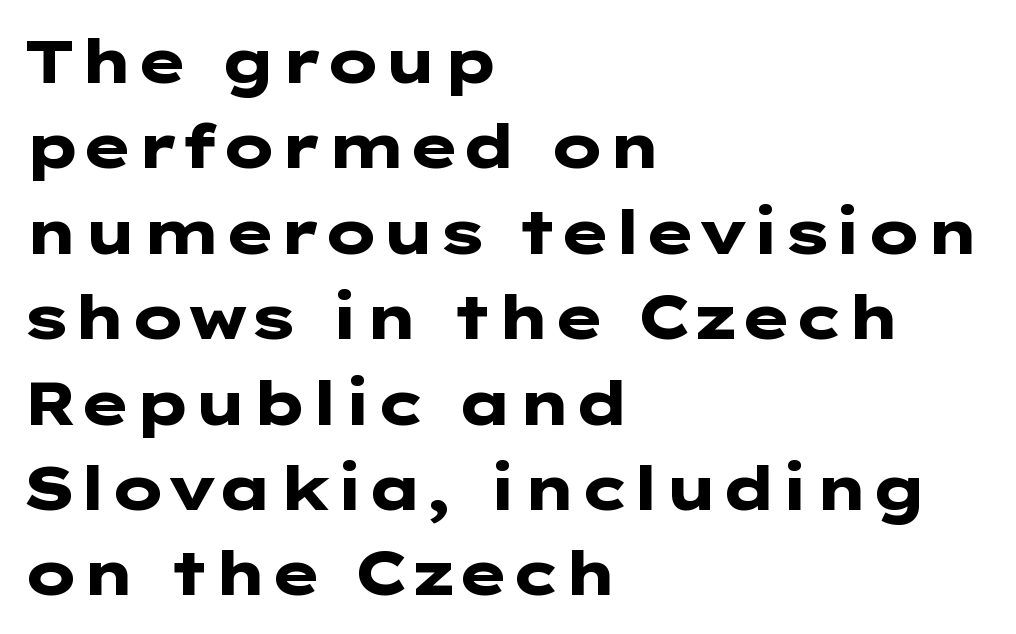
Look at the tracking — it's just the regular setting, nothing added. The sample has been set heavy, in full bold. The strip under each line holds only bare page. Short and long lines alike share a common starting point at left. Is there any slant? The stems are plumb.
